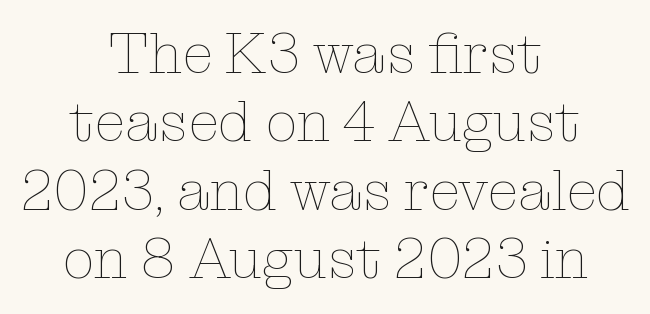
{"italic": "no", "bold": "no", "weight": "thin", "width": "normal", "stroke_contrast": "low", "x_height": "medium", "monospaced": "no", "underline": "no", "align": "center", "line_spacing_ratio": 1.2, "letter_spacing": "normal", "letter_spacing_em": 0.0, "glyph_px": 57}
